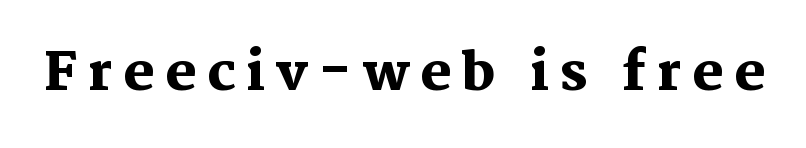
The image shows 52 px heavy serif type, upright; set unusually wide letter spacing (+0.2 em), not underlined; medium stroke contrast and a medium x-height.
